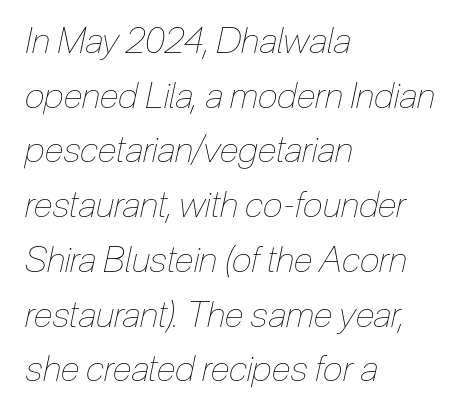
Each word holds together tightly as a unit, with standard inter-letter gaps. No word sits above an underline. Where is the straight margin? On the left. The strokes carry an ordinary text weight at most. Character widths vary here, with narrow letters taking less room than wide ones.
